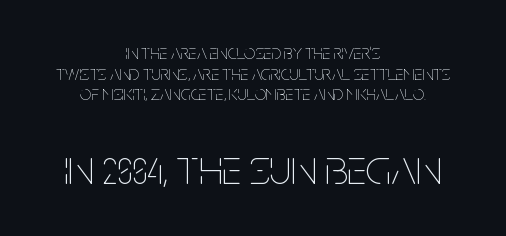
The image shows 50 px thin, condensed type, upright; set centered, tight line spacing (1.03x), normal letter spacing, not underlined; the second (bottom) block is 2.5x larger; low stroke contrast and a large x-height.
